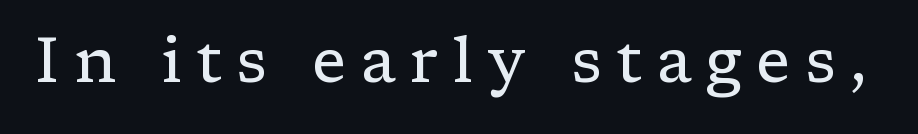
These glyphs show unthickened strokes, regular width or finer. This sample uses an upright cut, with every glyph sitting square on the baseline. In terms of letterspacing, this is a distinctly airy, spread setting. Anything drawn beneath the words? Only blank space. Think of a printed novel: that variable character pitch is what you see here. Serif or sans? Serif — the stroke terminals have little feet.
